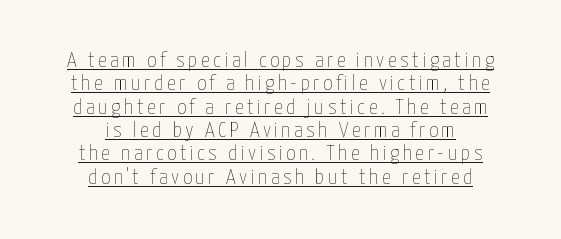
Q: Is the text bold? A: No.
Q: Is the text italic (slanted)? A: No, it is upright.
Q: Is the text underlined? A: Yes.
Q: How is the paragraph aligned? A: Centered.
Q: Is the spacing between lines tight, normal or loose? A: Tight.
